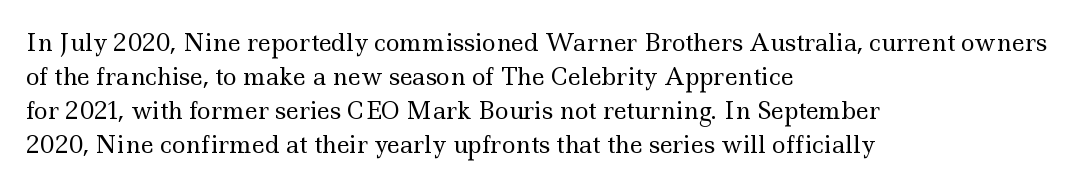
The image shows 23 px text type, upright; set left-aligned, normal line spacing (1.48x), normal letter spacing, not underlined.
